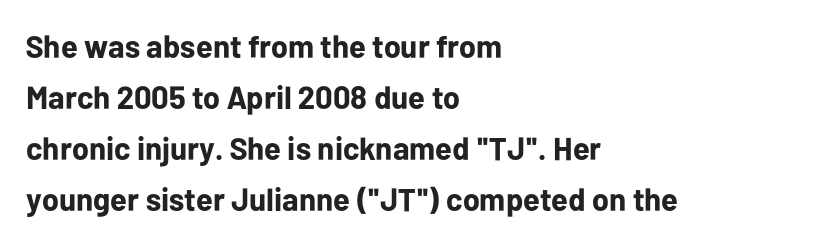
The image shows 32 px bold sans-serif type, upright; set left-aligned, normal line spacing (1.59x), normal letter spacing, not underlined; low stroke contrast and a medium x-height.
